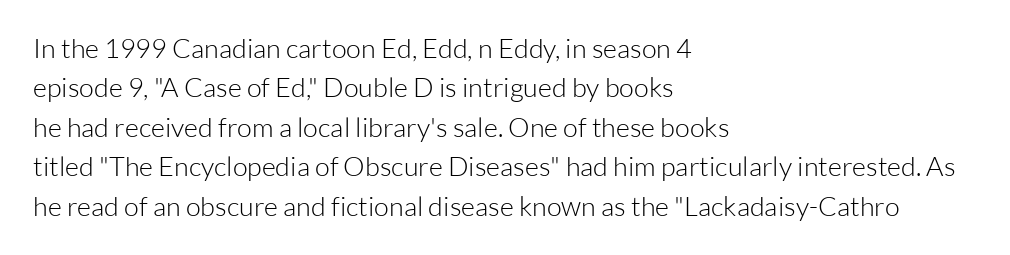
Q: Is the text bold? A: No.
Q: Is the text italic (slanted)? A: No, it is upright.
Q: Is the text underlined? A: No.
Q: How is the paragraph aligned? A: Left-aligned.
Q: Is the spacing between letters normal or unusually wide? A: Normal.
Q: Is the spacing between lines tight, normal or loose? A: Normal.
